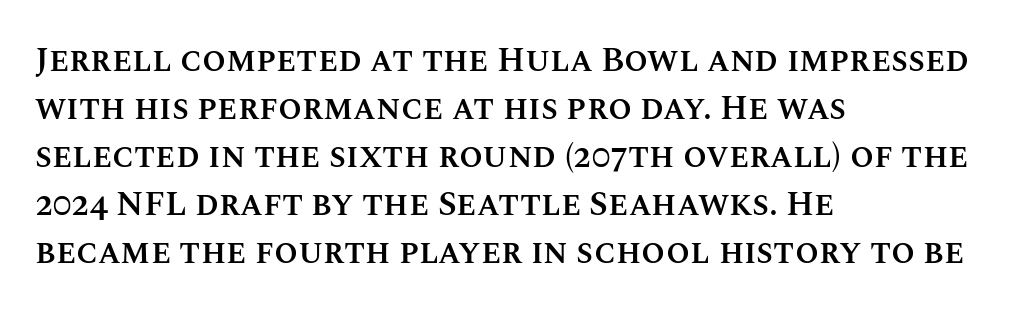
{"italic": "no", "bold": "semi", "weight": "semibold", "width": "normal", "stroke_contrast": "medium", "x_height": "large", "monospaced": "no", "underline": "no", "align": "left", "line_spacing": "normal", "line_spacing_ratio": 1.41, "letter_spacing": "normal", "letter_spacing_em": 0.0, "glyph_px": 34}
